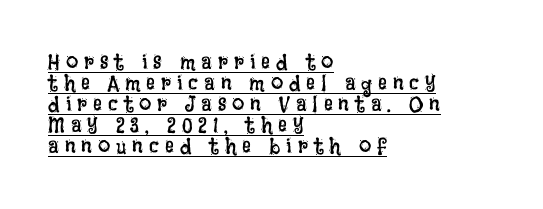
{"italic": "no", "bold": "no", "underline": "yes", "align": "left", "line_spacing": "tight", "line_spacing_ratio": 0.95, "letter_spacing": "wide", "letter_spacing_em": 0.27, "glyph_px": 22}
